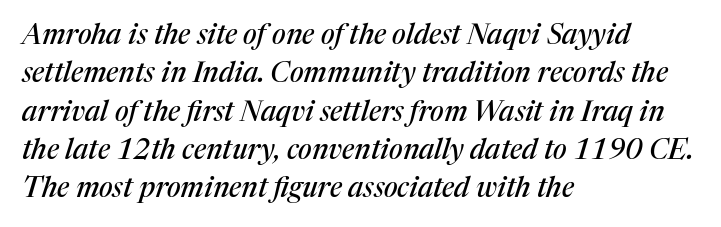
The image shows 28 px serif type, italic (leaning right); set left-aligned, normal line spacing (1.37x), normal letter spacing, not underlined; medium stroke contrast and a medium x-height.
